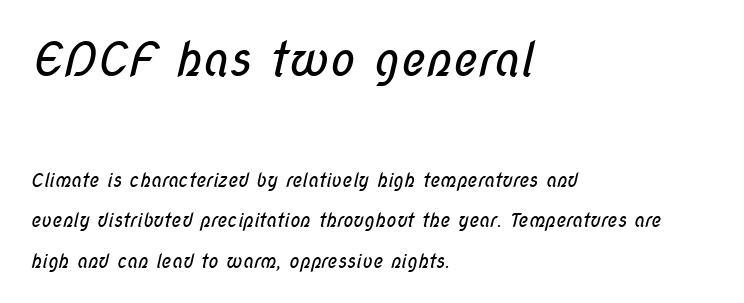
Q: Is the text bold? A: No.
Q: Is the typeface a serif or a sans-serif typeface? A: Sans-serif.
Q: Is the text underlined? A: No.
Q: How is the paragraph aligned? A: Left-aligned.
Q: Is the spacing between letters normal or unusually wide? A: Normal.
Q: Is the spacing between lines tight, normal or loose? A: Loose.
Q: Which block of text is set in a larger size, the first (top) or the second (bottom)? A: The first (top) one.
Q: Width (condensed, normal, or wide)? A: Condensed.
Q: Stroke contrast? A: Low.
Q: x-height? A: Medium.
Q: Monospaced? A: No.
